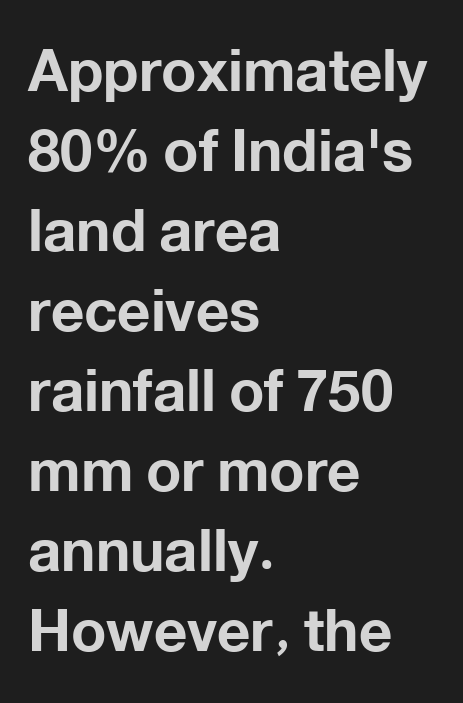
The ragged edge is on the right, which tells us the setting is flush left. Vertically, the passage feels balanced, rows spaced as you'd expect. Students, this is bold: see how much ink each stroke carries. Glance below the letters and you will spot only blank space. Tracking value appears to be zero — textbook default spacing. Think of a printed novel: that variable character pitch is what you see here.
